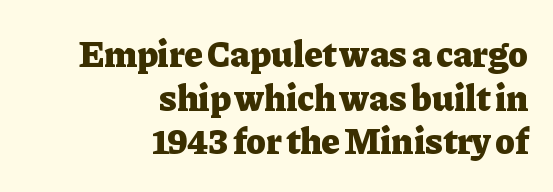
Q: Is the text bold? A: Yes.
Q: Is the text italic (slanted)? A: No, it is upright.
Q: Is the typeface a serif or a sans-serif typeface? A: Serif.
Q: Is the text underlined? A: No.
Q: How is the paragraph aligned? A: Right-aligned.
Q: Is the spacing between letters normal or unusually wide? A: Normal.
Q: Width (condensed, normal, or wide)? A: Normal.
Q: Stroke contrast? A: Low.
Q: x-height? A: Medium.
Q: Monospaced? A: No.
